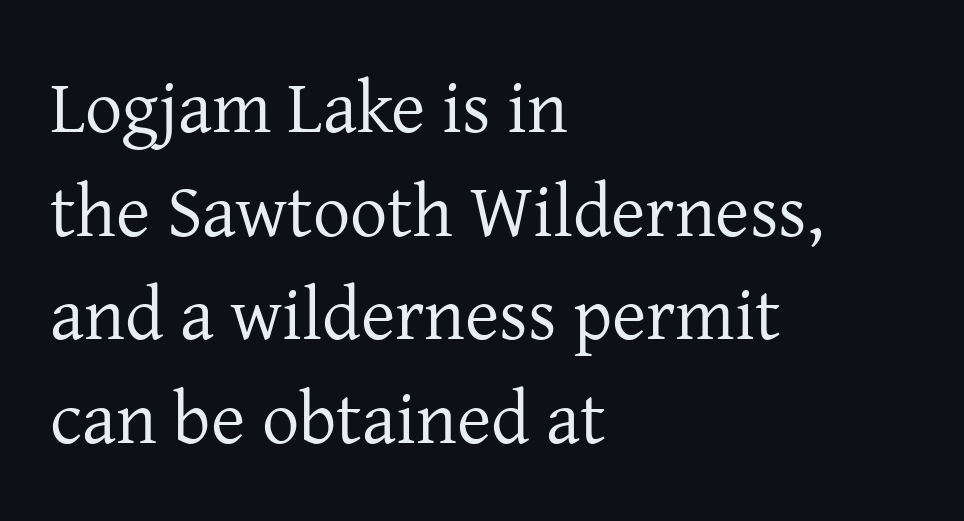
{"serif": "yes", "italic": "no", "bold": "no", "weight": "regular", "width": "normal", "stroke_contrast": "low", "x_height": "medium", "monospaced": "no", "underline": "no", "align": "left", "line_spacing": "normal", "line_spacing_ratio": 1.4, "letter_spacing": "normal", "letter_spacing_em": 0.0, "glyph_px": 74}
